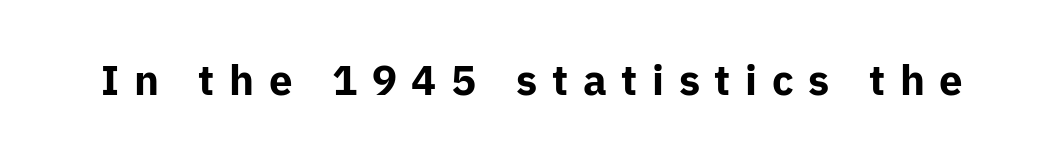
Q: Is the text bold? A: Yes.
Q: Is the text italic (slanted)? A: No, it is upright.
Q: Is the typeface a serif or a sans-serif typeface? A: Sans-serif.
Q: Is the text underlined? A: No.
Q: Is the spacing between letters normal or unusually wide? A: Unusually wide.
Q: Width (condensed, normal, or wide)? A: Normal.
Q: Stroke contrast? A: Low.
Q: x-height? A: Medium.
Q: Monospaced? A: No.
